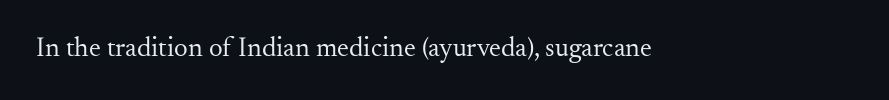
Has an underline been added? It has not. The type is set solid horizontally, with unmodified tracking. The characters are drawn with everyday or finer stroke widths. Every character sits straight up, as roman type does.
